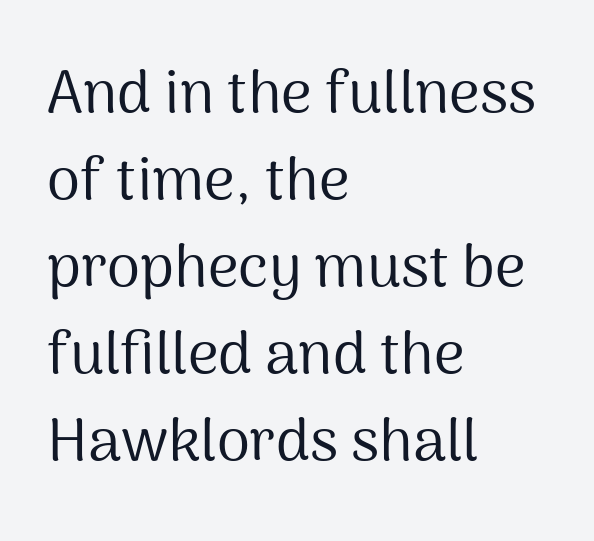
Counters stay open thanks to moderate or lighter strokes. Tracking here is standard; glyphs follow each other at the usual distance. In terms of posture, this sample is upright. Honestly, the row spacing looks completely unremarkable. Descenders hang freely into open space.
